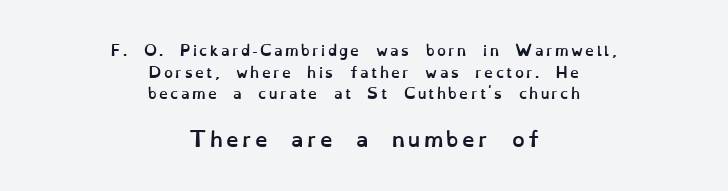
Q: Is the text bold? A: Yes.
Q: Is the text italic (slanted)? A: No, it is upright.
Q: Is the text underlined? A: No.
Q: How is the paragraph aligned? A: Centered.
Q: Is the spacing between lines tight, normal or loose? A: Normal.
Q: Which block of text is set in a larger size, the first (top) or the second (bottom)? A: The second (bottom) one.
